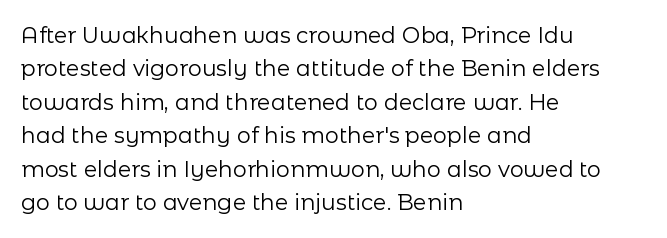
Summary of vertical rhythm: regular, with standard interline spacing. No extra ink here — the face is not bold. Quick note: not italic, upright. Horizontal alignment here is leftward, the default for most running prose.
